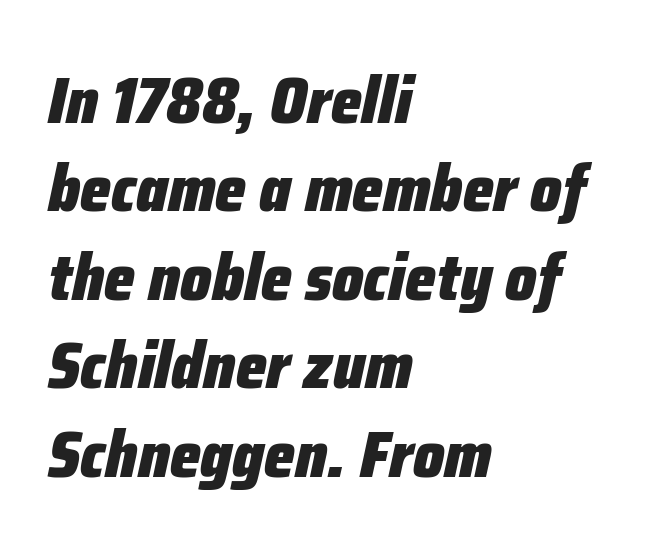
The image shows 66 px heavy, condensed type, italic (leaning right); set left-aligned, normal line spacing (1.34x), normal letter spacing, not underlined; low stroke contrast and a medium x-height.
